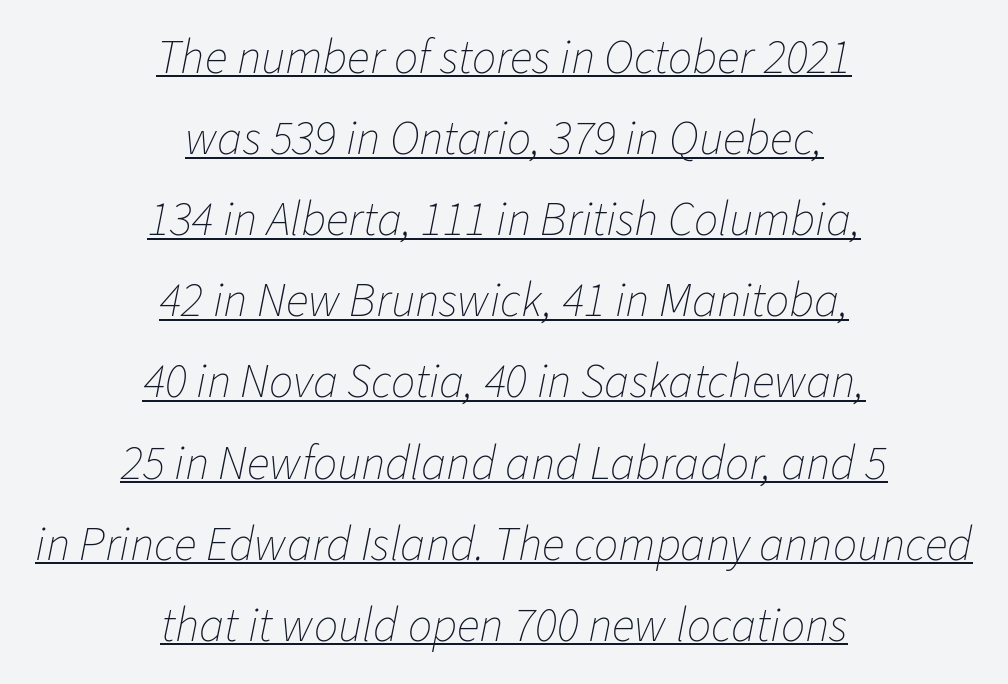
{"italic": "yes", "lean": "right", "slant_degrees": 11, "bold": "no", "weight": "thin", "width": "normal", "stroke_contrast": "low", "x_height": "medium", "monospaced": "no", "underline": "yes", "align": "center", "line_spacing": "normal", "line_spacing_ratio": 1.69, "letter_spacing": "normal", "letter_spacing_em": 0.0, "glyph_px": 48}
